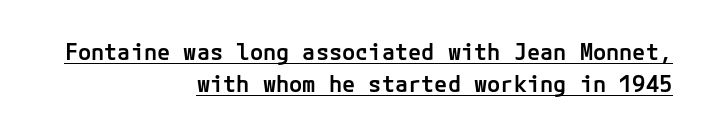
Reading down the block, your eye finds every line finishing at a fixed right position. Vertically, the passage feels balanced, rows spaced as you'd expect. The horizontal fit of the characters is conventional and even. Underline: present. Is there any slant? The stems are plumb.
